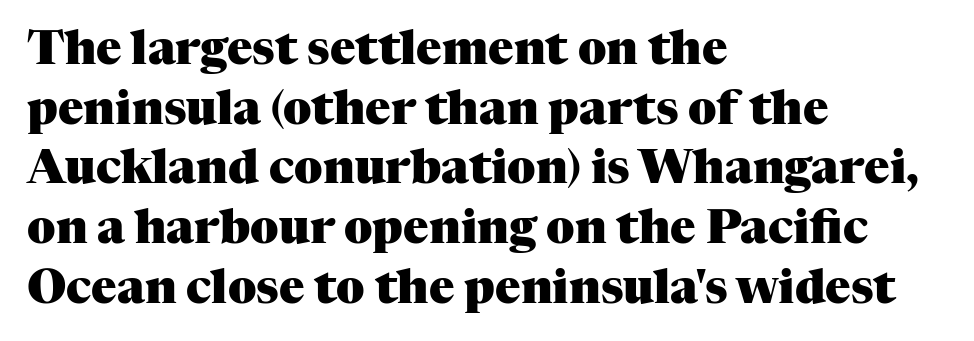
{"serif": "yes", "italic": "no", "bold": "yes", "weight": "heavy", "width": "normal", "stroke_contrast": "medium", "x_height": "medium", "monospaced": "no", "underline": "no", "align": "left", "line_spacing": "normal", "line_spacing_ratio": 1.27, "letter_spacing": "normal", "letter_spacing_em": 0.0, "glyph_px": 47}
